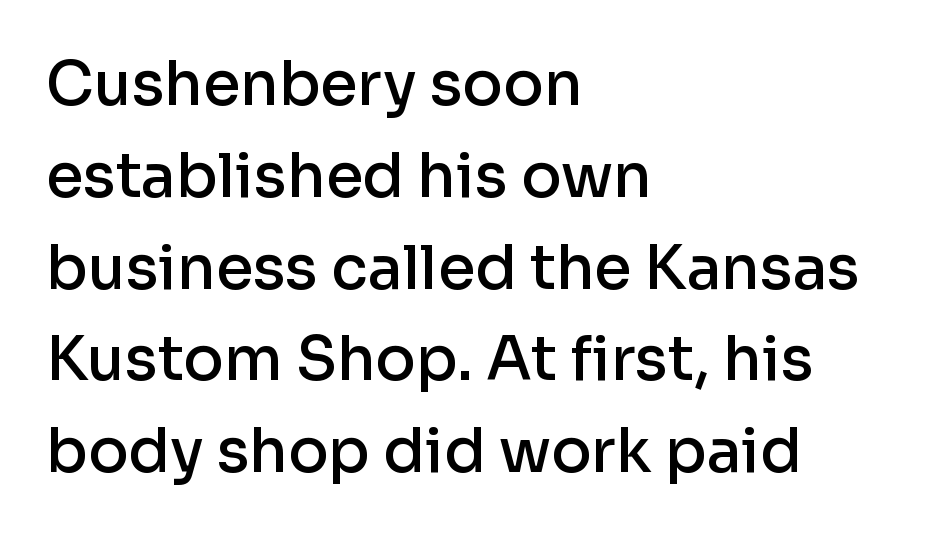
Q: Is the text bold? A: Semi-bold.
Q: Is the text italic (slanted)? A: No, it is upright.
Q: Is the typeface a serif or a sans-serif typeface? A: Sans-serif.
Q: Is the text underlined? A: No.
Q: How is the paragraph aligned? A: Left-aligned.
Q: Is the spacing between letters normal or unusually wide? A: Normal.
Q: Is the spacing between lines tight, normal or loose? A: Normal.
Q: Width (condensed, normal, or wide)? A: Normal.
Q: Stroke contrast? A: Low.
Q: x-height? A: Medium.
Q: Monospaced? A: No.
